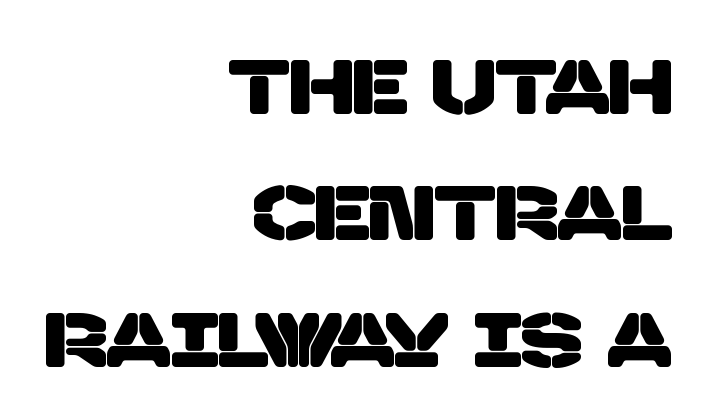
Q: Is the typeface a serif or a sans-serif typeface? A: Sans-serif.
Q: Is the text underlined? A: No.
Q: How is the paragraph aligned? A: Right-aligned.
Q: Is the spacing between letters normal or unusually wide? A: Normal.
Q: Is the spacing between lines tight, normal or loose? A: Normal.
Q: Width (condensed, normal, or wide)? A: Normal.
Q: Stroke contrast? A: Low.
Q: x-height? A: Large.
Q: Monospaced? A: No.
